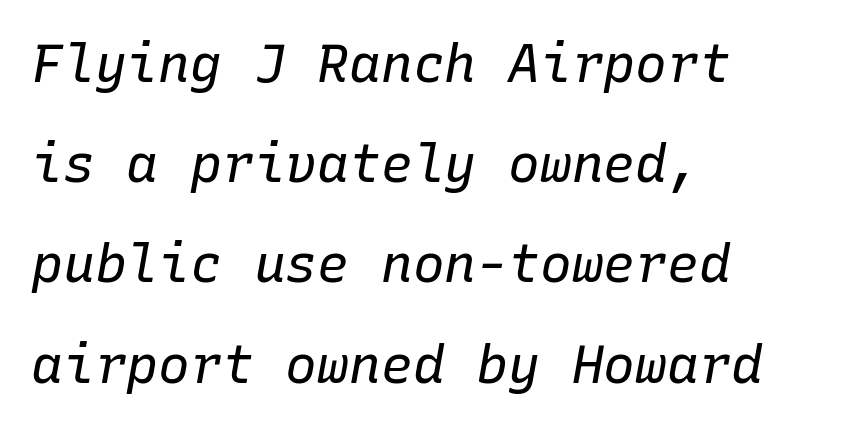
Q: Is the text bold? A: No.
Q: Is the text italic (slanted)? A: Yes, it leans right by about 10 degrees.
Q: Is the text underlined? A: No.
Q: How is the paragraph aligned? A: Left-aligned.
Q: Is the spacing between letters normal or unusually wide? A: Normal.
Q: Width (condensed, normal, or wide)? A: Normal.
Q: Stroke contrast? A: Low.
Q: x-height? A: Medium.
Q: Monospaced? A: Yes.
